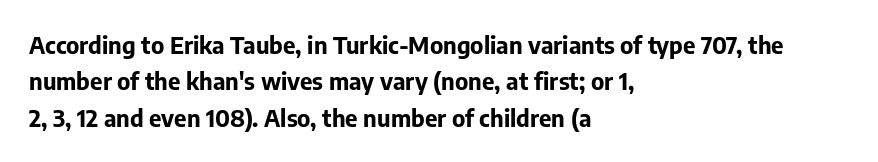
{"italic": "no", "bold": "yes", "underline": "no", "align": "left", "line_spacing": "normal", "line_spacing_ratio": 1.52, "letter_spacing": "normal", "letter_spacing_em": 0.0, "glyph_px": 24}
